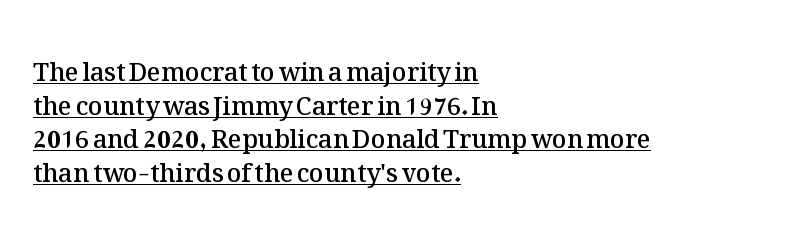
{"italic": "no", "bold": "semi", "underline": "yes", "align": "left", "line_spacing": "normal", "line_spacing_ratio": 1.35, "letter_spacing": "normal", "letter_spacing_em": 0.0, "glyph_px": 25}
